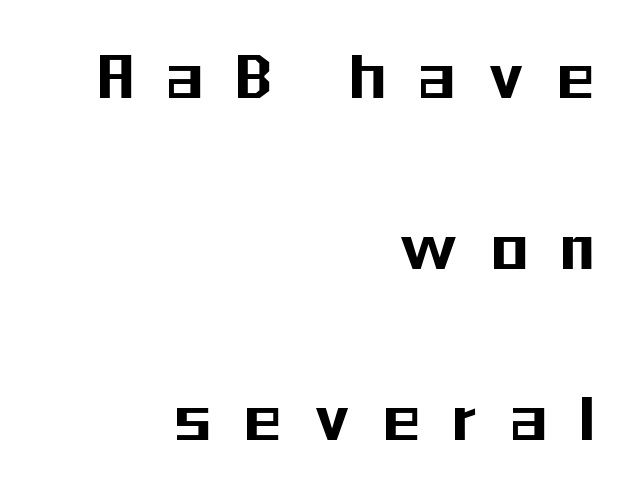
Q: Is the text italic (slanted)? A: No, it is upright.
Q: Is the typeface a serif or a sans-serif typeface? A: Sans-serif.
Q: Is the text underlined? A: No.
Q: How is the paragraph aligned? A: Right-aligned.
Q: Is the spacing between letters normal or unusually wide? A: Unusually wide.
Q: Is the spacing between lines tight, normal or loose? A: Loose.
Q: Width (condensed, normal, or wide)? A: Condensed.
Q: Stroke contrast? A: Medium.
Q: x-height? A: Medium.
Q: Monospaced? A: No.
